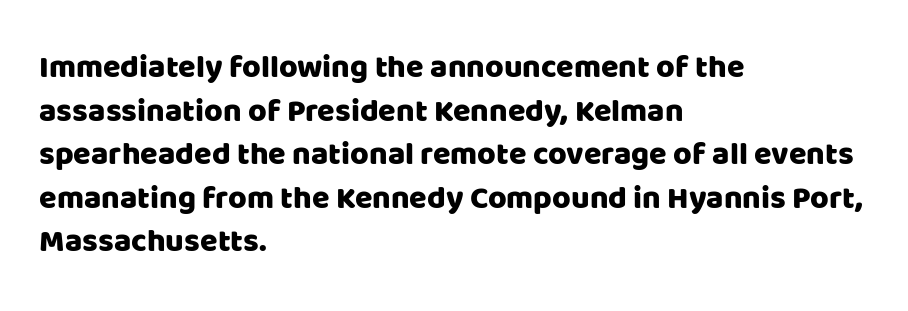
The glyphs are unaccompanied by any horizontal stroke below them. This sample has the flowing, uneven cadence of proportional lettering. The ragged edge is on the right, which tells us the setting is flush left. Ordinary non-slanted type is in use.
